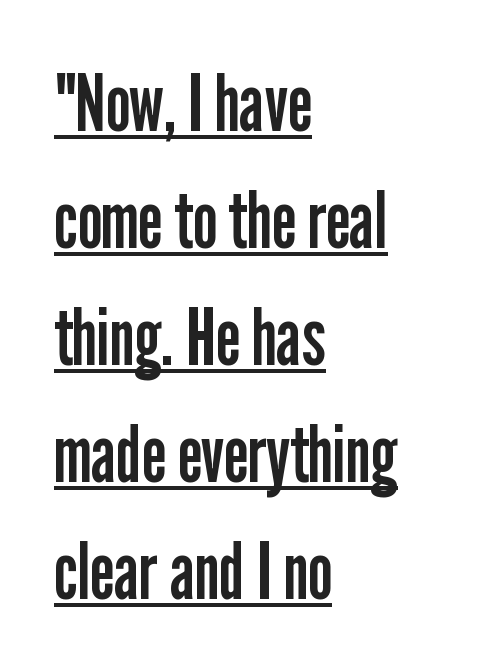
The image shows 79 px regular-weight, condensed sans-serif type, upright; set left-aligned, normal line spacing (1.48x), normal letter spacing, underlined; low stroke contrast and a medium x-height.
